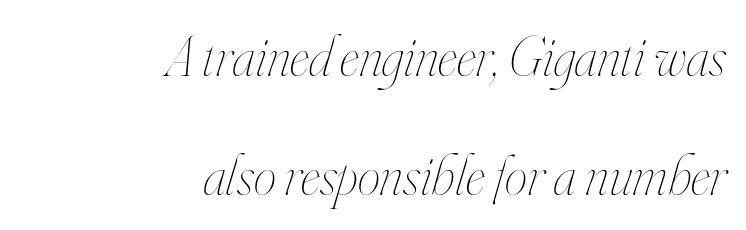
Q: Is the text bold? A: No.
Q: Is the text italic (slanted)? A: Yes, it leans right by about 16 degrees.
Q: Is the text underlined? A: No.
Q: How is the paragraph aligned? A: Right-aligned.
Q: Is the spacing between letters normal or unusually wide? A: Normal.
Q: Is the spacing between lines tight, normal or loose? A: Loose.
Q: Width (condensed, normal, or wide)? A: Condensed.
Q: Stroke contrast? A: High.
Q: x-height? A: Small.
Q: Monospaced? A: No.
